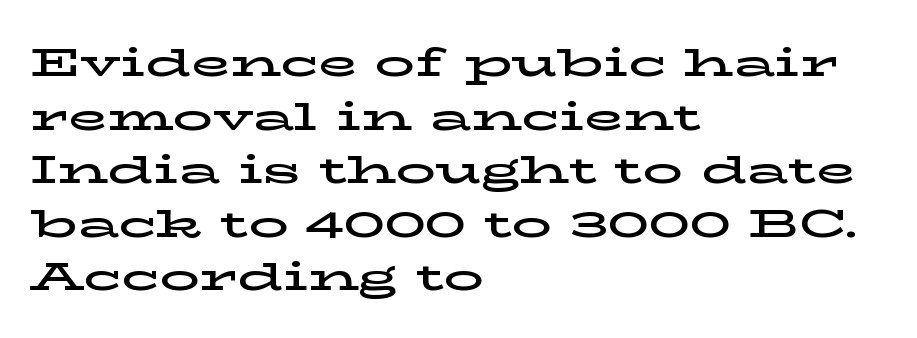
The image shows 40 px wide serif type, upright; set left-aligned, normal line spacing (1.34x), normal letter spacing, not underlined; low stroke contrast and a medium x-height.
